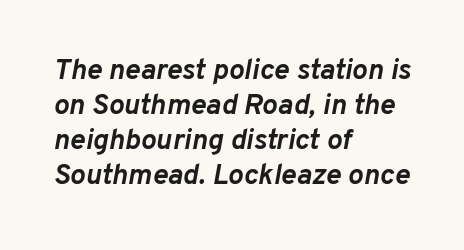
Q: Is the text bold? A: Yes.
Q: Is the text italic (slanted)? A: Yes, it leans right by about 10 degrees.
Q: Is the text underlined? A: No.
Q: How is the paragraph aligned? A: Left-aligned.
Q: Is the spacing between letters normal or unusually wide? A: Normal.
Q: Width (condensed, normal, or wide)? A: Normal.
Q: Stroke contrast? A: Low.
Q: x-height? A: Medium.
Q: Monospaced? A: No.
